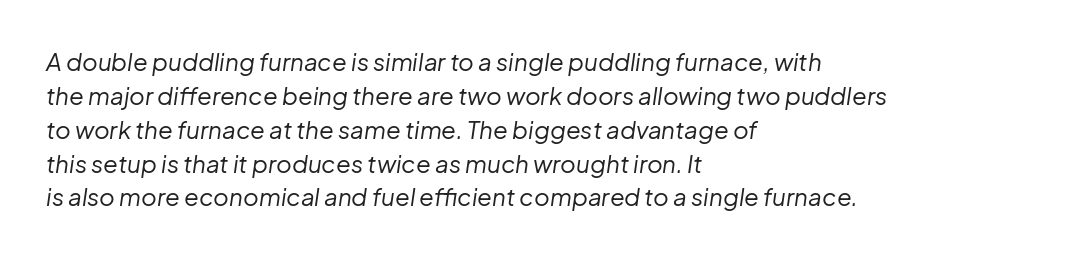
{"italic": "yes", "lean": "right", "slant_degrees": 8, "bold": "no", "underline": "no", "align": "left", "line_spacing": "normal", "line_spacing_ratio": 1.41, "letter_spacing": "normal", "letter_spacing_em": 0.0, "glyph_px": 24}
